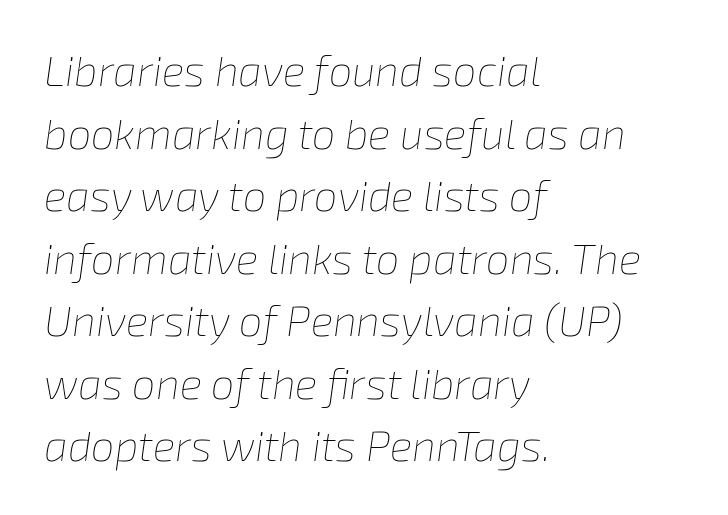
The image shows 42 px thin type, italic (leaning right); set left-aligned, normal line spacing (1.49x), normal letter spacing, not underlined; low stroke contrast and a medium x-height.
